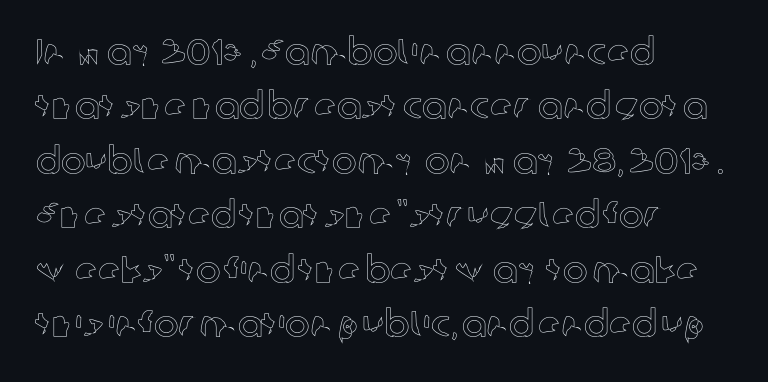
Q: Is the text italic (slanted)? A: No, it is upright.
Q: Is the text underlined? A: No.
Q: How is the paragraph aligned? A: Left-aligned.
Q: Is the spacing between letters normal or unusually wide? A: Normal.
Q: Is the spacing between lines tight, normal or loose? A: Normal.
Q: Width (condensed, normal, or wide)? A: Normal.
Q: x-height? A: Medium.
Q: Monospaced? A: No.
